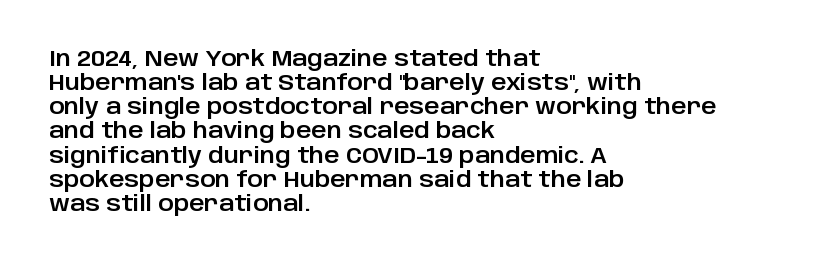
The image shows 21 px text type, upright; set left-aligned, tight line spacing (1.15x), normal letter spacing, not underlined.
